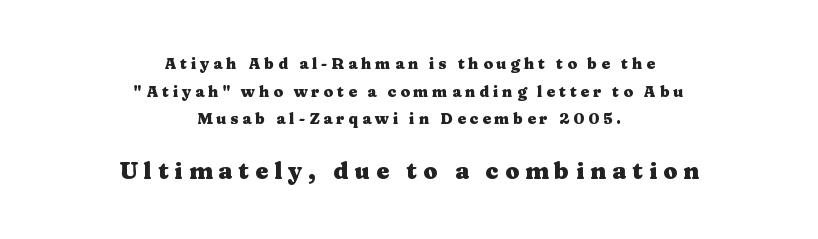
The image shows 23 px bold type, upright; set centered, line spacing 1.85x, unusually wide letter spacing (+0.27 em), not underlined; the second (bottom) block is 1.53x larger.
